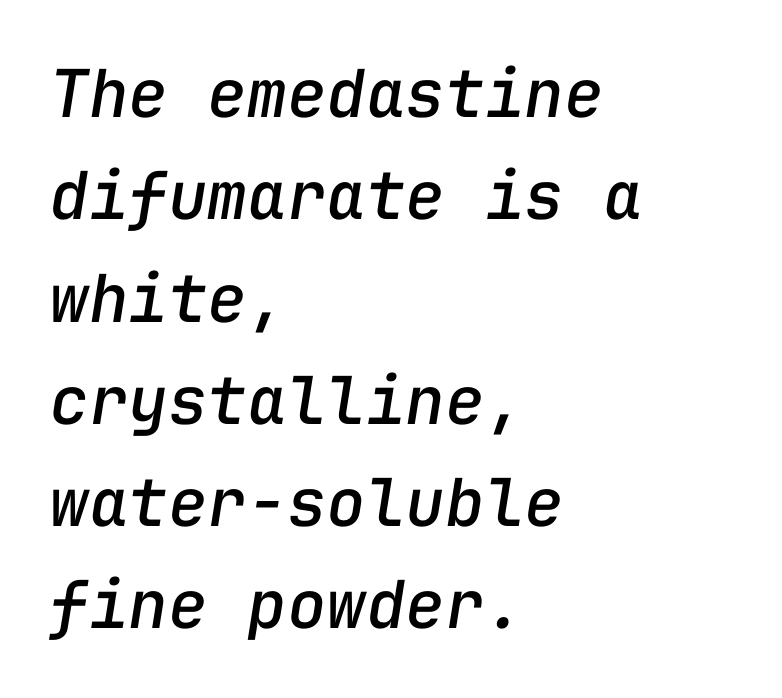
Q: Is the text italic (slanted)? A: Yes, it leans right by about 9 degrees.
Q: Is the text underlined? A: No.
Q: How is the paragraph aligned? A: Left-aligned.
Q: Is the spacing between letters normal or unusually wide? A: Normal.
Q: Is the spacing between lines tight, normal or loose? A: Normal.
Q: Width (condensed, normal, or wide)? A: Normal.
Q: Stroke contrast? A: Low.
Q: x-height? A: Medium.
Q: Monospaced? A: Yes.
